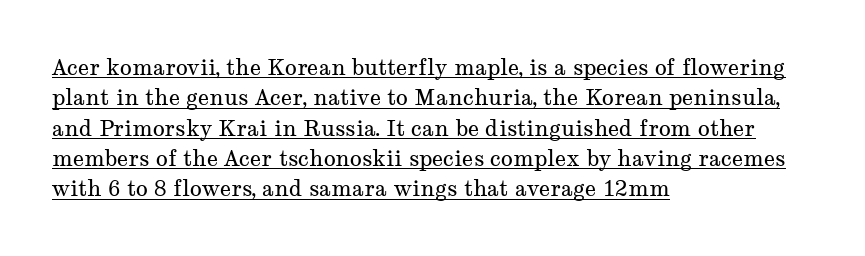
{"italic": "no", "bold": "no", "underline": "yes", "align": "left", "line_spacing": "normal", "line_spacing_ratio": 1.38, "letter_spacing": "normal", "letter_spacing_em": 0.0, "glyph_px": 22}
